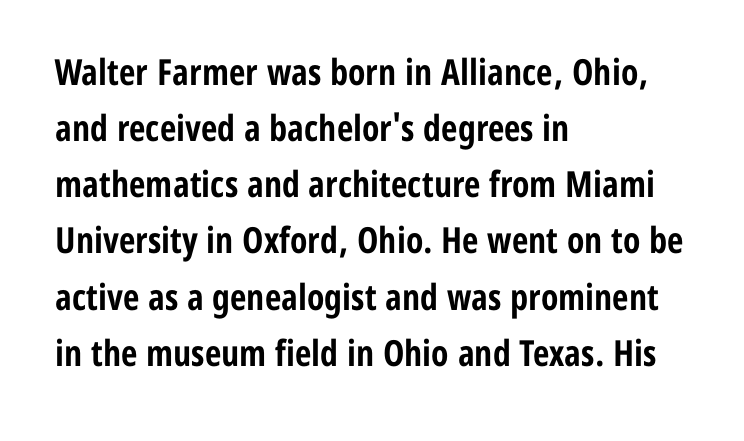
{"serif": "no", "italic": "no", "bold": "yes", "weight": "bold", "width": "condensed", "stroke_contrast": "low", "x_height": "medium", "monospaced": "no", "underline": "no", "align": "left", "line_spacing": "normal", "line_spacing_ratio": 1.56, "letter_spacing": "normal", "letter_spacing_em": 0.0, "glyph_px": 36}
